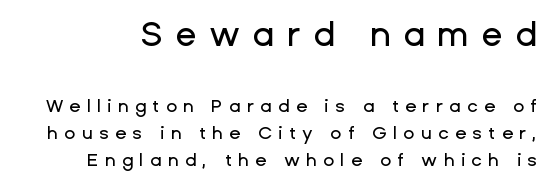
The image shows 35 px sans-serif type, upright; set normal line spacing (1.5x), unusually wide letter spacing (+0.35 em), not underlined; the first (top) block is 1.94x larger; low stroke contrast and a medium x-height.
